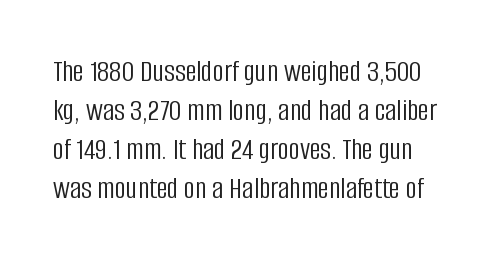
{"serif": "no", "italic": "no", "bold": "no", "weight": "light", "width": "condensed", "stroke_contrast": "low", "x_height": "large", "monospaced": "no", "underline": "no", "line_spacing": "normal", "line_spacing_ratio": 1.26, "letter_spacing": "normal", "letter_spacing_em": 0.0, "glyph_px": 31}
